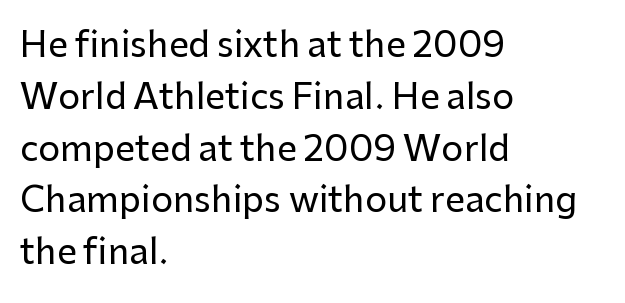
Each letter keeps its own natural width here, so spacing adapts to shape. Each word holds together tightly as a unit, with standard inter-letter gaps. Honestly, the row spacing looks completely unremarkable. Rule under the text: the space is simply empty.
